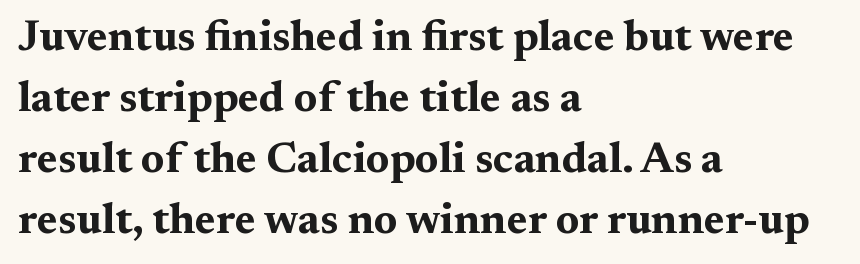
Heavy, bold letterforms. Reading down the column, the eye jumps a familiar distance to each next line. The glyphs are unaccompanied by any horizontal stroke below them. The line texture is even and compact thanks to regular tracking. The passage shown is typed in a proportional face where columns would drift.
